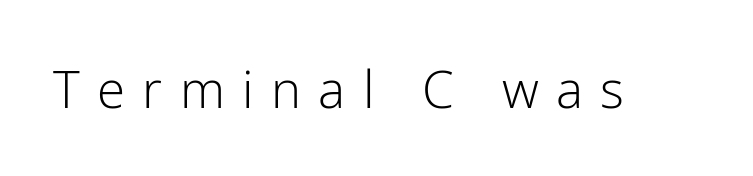
Q: Is the text bold? A: No.
Q: Is the text italic (slanted)? A: No, it is upright.
Q: Is the typeface a serif or a sans-serif typeface? A: Sans-serif.
Q: Is the text underlined? A: No.
Q: Is the spacing between letters normal or unusually wide? A: Unusually wide.
Q: Width (condensed, normal, or wide)? A: Normal.
Q: Stroke contrast? A: Low.
Q: x-height? A: Medium.
Q: Monospaced? A: No.
